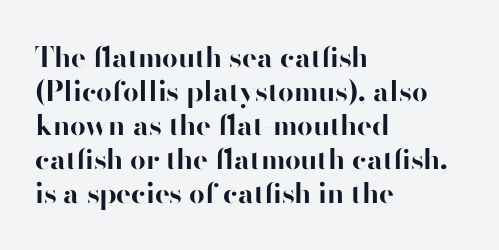
The image shows 28 px bold sans-serif type, upright; set left-aligned, line spacing 1.21x, normal letter spacing, not underlined; high stroke contrast and a small x-height.
